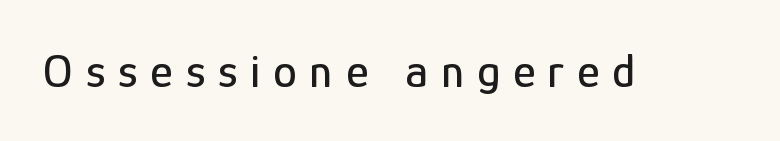
{"serif": "no", "italic": "no", "width": "condensed", "stroke_contrast": "low", "x_height": "medium", "monospaced": "no", "underline": "no", "letter_spacing": "wide", "letter_spacing_em": 0.27, "glyph_px": 48}
